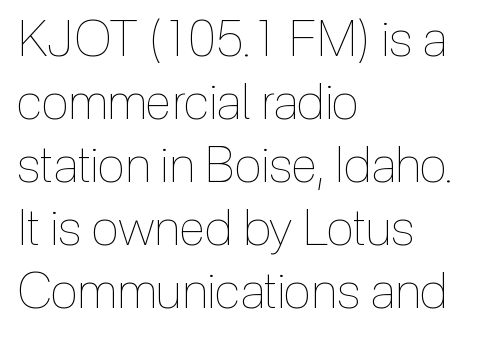
In terms of leading, this rendering sits right in the middle. The weight tops out at a normal text grade. Beneath every word, the page is bare. Note the varied advance widths — an 'i' is clearly narrower than an 'm'. Leftover space on each line is placed entirely after the last word.
